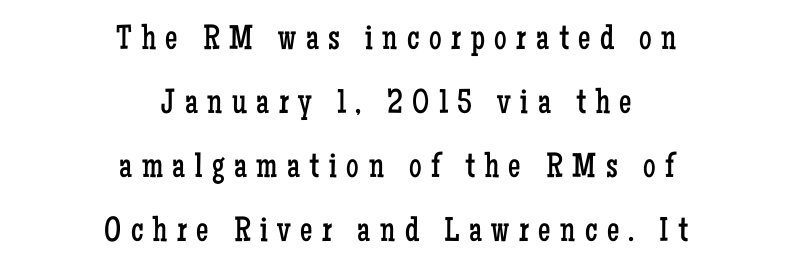
Q: Is the text bold? A: No.
Q: Is the text italic (slanted)? A: No, it is upright.
Q: Is the typeface a serif or a sans-serif typeface? A: Serif.
Q: Is the text underlined? A: No.
Q: How is the paragraph aligned? A: Centered.
Q: Is the spacing between letters normal or unusually wide? A: Unusually wide.
Q: Width (condensed, normal, or wide)? A: Condensed.
Q: Stroke contrast? A: Low.
Q: x-height? A: Medium.
Q: Monospaced? A: No.
